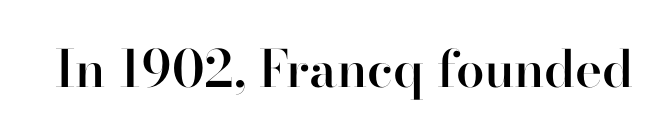
{"serif": "yes", "italic": "no", "bold": "semi", "weight": "semibold", "width": "normal", "stroke_contrast": "high", "x_height": "small", "monospaced": "no", "underline": "no", "letter_spacing": "normal", "letter_spacing_em": 0.0, "glyph_px": 51}
